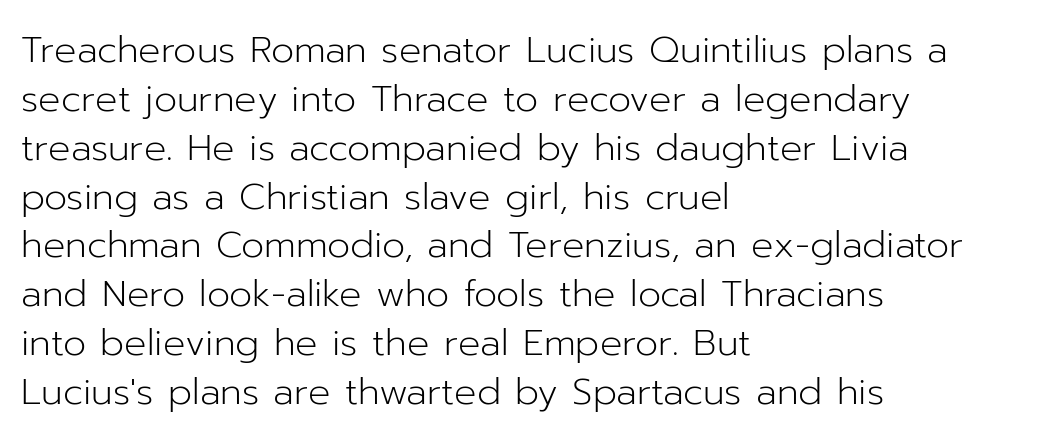
The image shows 37 px light sans-serif type, upright; set left-aligned, normal line spacing (1.32x), normal letter spacing, not underlined; low stroke contrast and a medium x-height.
